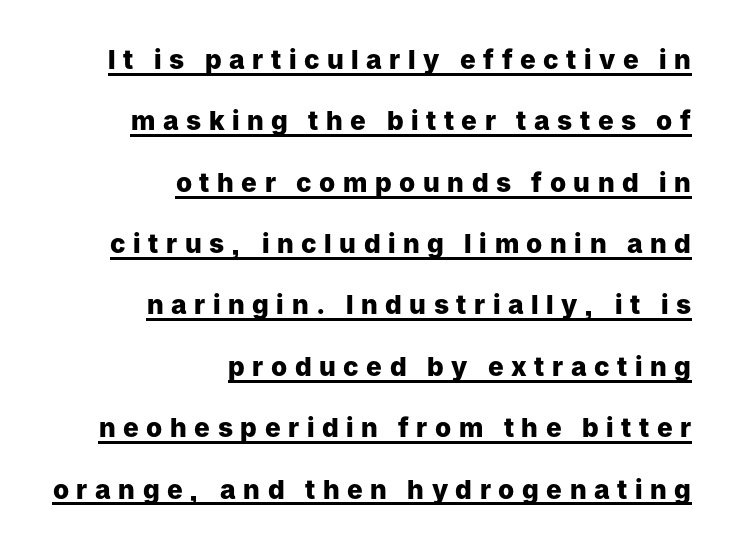
{"italic": "no", "bold": "yes", "underline": "yes", "align": "right", "line_spacing": "loose", "line_spacing_ratio": 2.36, "letter_spacing": "wide", "letter_spacing_em": 0.29, "glyph_px": 26}
